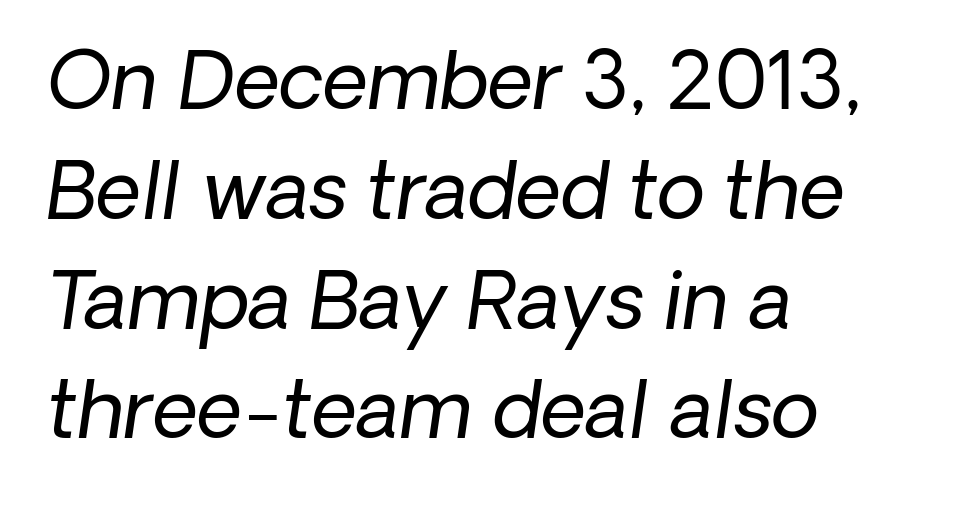
The image shows 79 px regular-weight type, italic (leaning right); set left-aligned, normal line spacing (1.39x), normal letter spacing, not underlined; low stroke contrast and a medium x-height.
